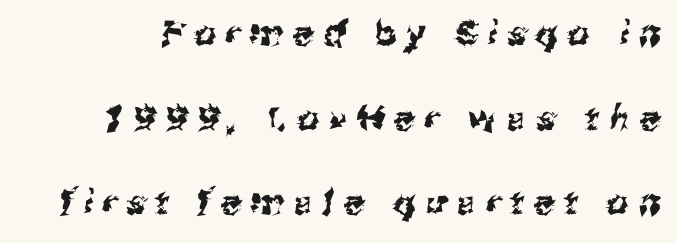
{"serif": "no", "width": "normal", "stroke_contrast": "medium", "x_height": "medium", "monospaced": "no", "underline": "no", "line_spacing": "loose", "line_spacing_ratio": 2.49, "letter_spacing": "wide", "letter_spacing_em": 0.3, "glyph_px": 34}
